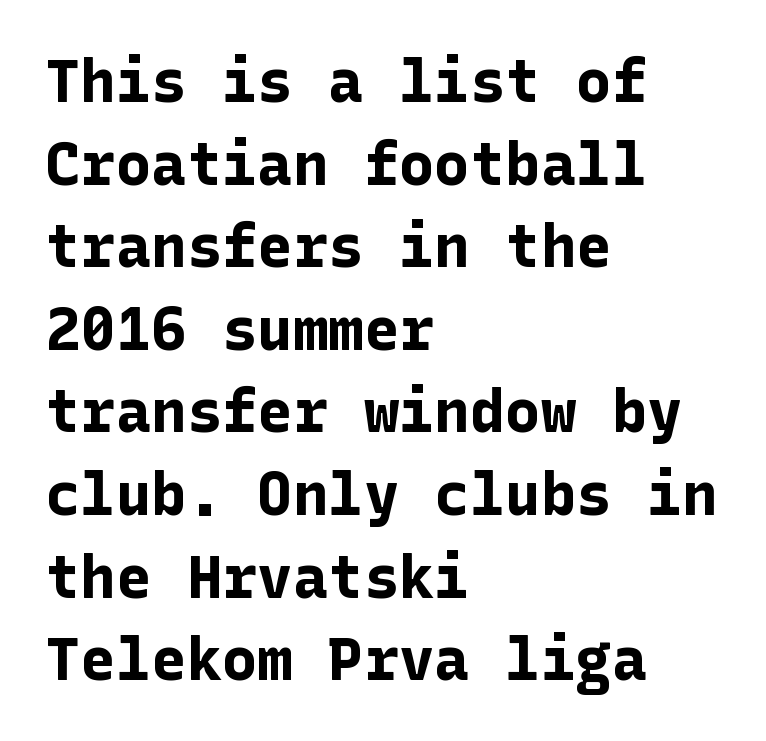
The image shows 59 px bold sans-serif type, upright; set left-aligned, normal line spacing (1.4x), normal letter spacing, not underlined; low stroke contrast and a medium x-height.
